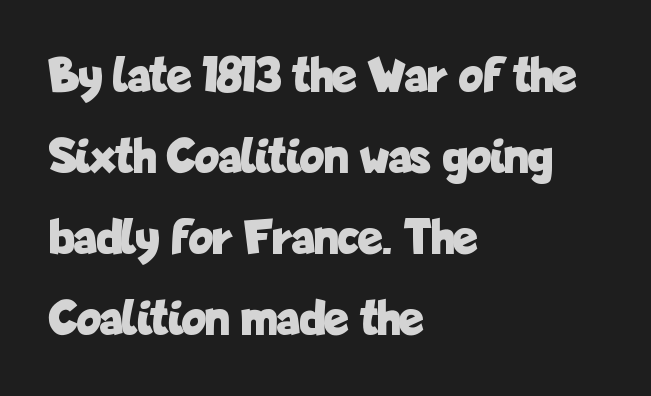
{"serif": "no", "italic": "no", "bold": "yes", "weight": "bold", "width": "condensed", "stroke_contrast": "low", "x_height": "medium", "monospaced": "no", "underline": "no", "align": "left", "line_spacing": "normal", "line_spacing_ratio": 1.59, "letter_spacing": "normal", "letter_spacing_em": 0.0, "glyph_px": 51}
